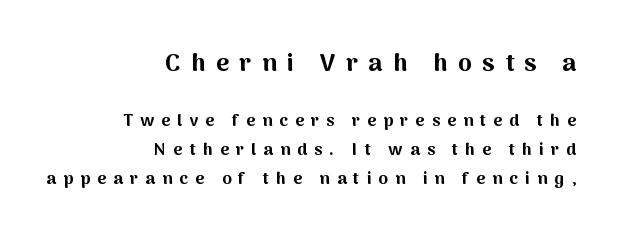
The image shows 25 px bold type, upright; set right-aligned, line spacing 1.71x, unusually wide letter spacing (+0.42 em), not underlined; the first (top) block is 1.47x larger.
